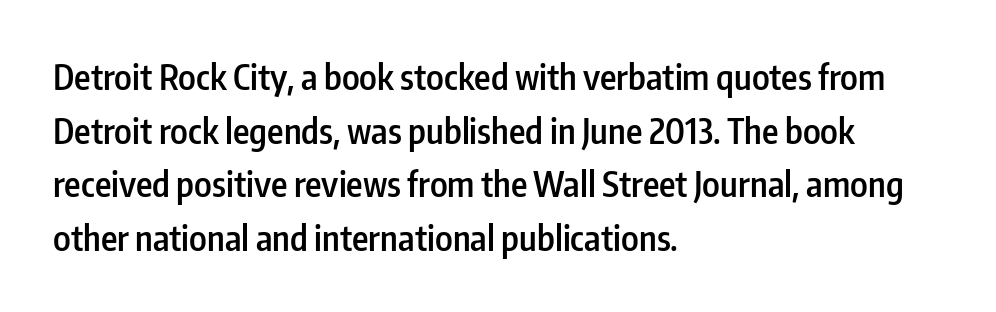
Q: Is the text bold? A: Semi-bold.
Q: Is the text italic (slanted)? A: No, it is upright.
Q: Is the typeface a serif or a sans-serif typeface? A: Sans-serif.
Q: Is the text underlined? A: No.
Q: How is the paragraph aligned? A: Left-aligned.
Q: Is the spacing between letters normal or unusually wide? A: Normal.
Q: Is the spacing between lines tight, normal or loose? A: Normal.
Q: Width (condensed, normal, or wide)? A: Condensed.
Q: Stroke contrast? A: Low.
Q: x-height? A: Medium.
Q: Monospaced? A: No.
